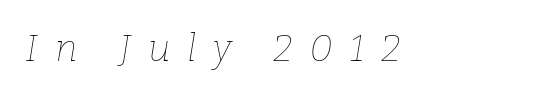
{"italic": "yes", "lean": "right", "slant_degrees": 9, "bold": "no", "weight": "thin", "width": "normal", "stroke_contrast": "low", "x_height": "medium", "monospaced": "no", "underline": "no", "letter_spacing": "wide", "letter_spacing_em": 0.44, "glyph_px": 38}
